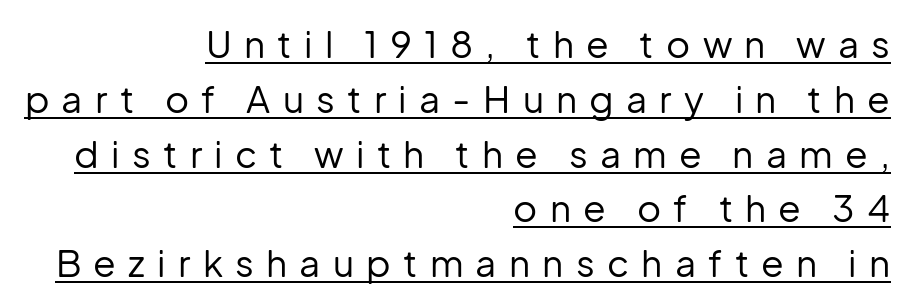
Q: Is the text bold? A: No.
Q: Is the text italic (slanted)? A: No, it is upright.
Q: Is the typeface a serif or a sans-serif typeface? A: Sans-serif.
Q: Is the text underlined? A: Yes.
Q: How is the paragraph aligned? A: Right-aligned.
Q: Is the spacing between letters normal or unusually wide? A: Unusually wide.
Q: Is the spacing between lines tight, normal or loose? A: Normal.
Q: Width (condensed, normal, or wide)? A: Normal.
Q: Stroke contrast? A: Low.
Q: x-height? A: Medium.
Q: Monospaced? A: No.
